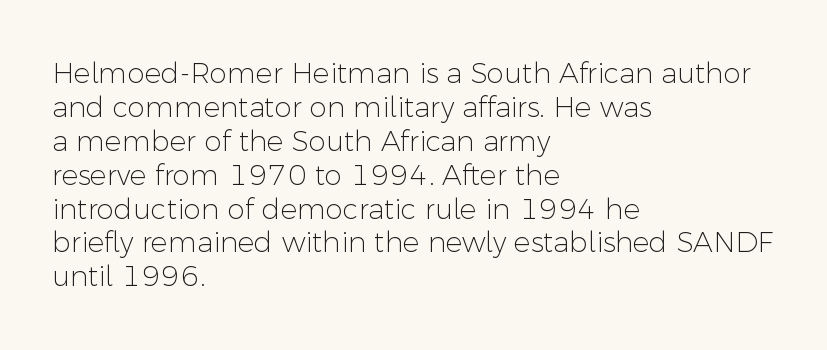
{"serif": "no", "italic": "no", "bold": "no", "weight": "light", "width": "normal", "stroke_contrast": "low", "x_height": "medium", "monospaced": "no", "underline": "no", "align": "left", "line_spacing_ratio": 1.21, "letter_spacing": "normal", "letter_spacing_em": 0.0, "glyph_px": 28}
